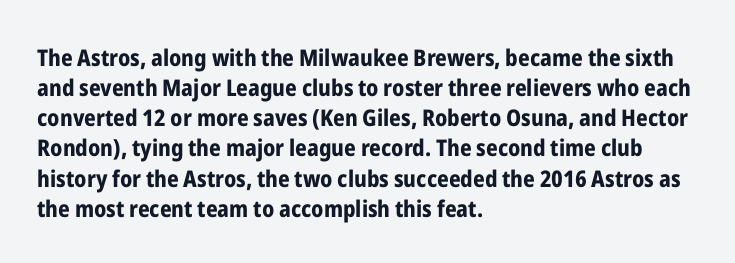
Does extra space separate the letters? No, they use regular spacing. The passage is arranged the way most books set body copy — flush left. Successive baselines arrive at the customary interval. Posture: upright roman. Is the type bold? Yes — the strokes are clearly thick and heavy.
